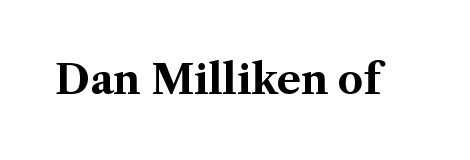
The image shows 40 px bold serif type, upright; set normal letter spacing, not underlined; medium stroke contrast and a medium x-height.
